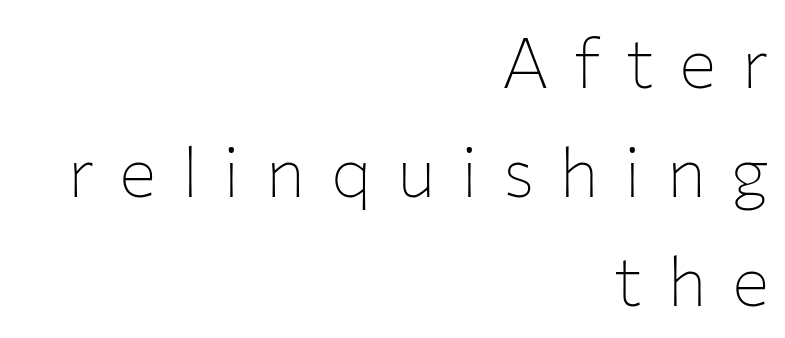
Underlining? Definitely not there. I'd call this a sans setting — the letters go barefoot. The typesetter chose a ragged-left arrangement here. The font sits on the lighter half of the weight spectrum, regular included. Between one letter and the next there's a generous, obvious gap.
